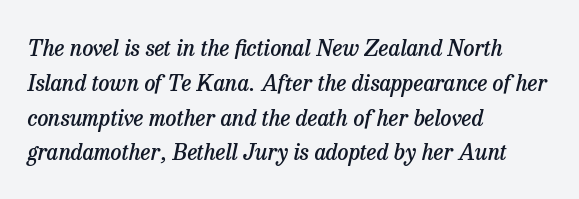
Q: Is the text bold? A: Semi-bold.
Q: Is the text italic (slanted)? A: Yes, it leans right by about 13 degrees.
Q: Is the text underlined? A: No.
Q: How is the paragraph aligned? A: Left-aligned.
Q: Is the spacing between letters normal or unusually wide? A: Normal.
Q: Is the spacing between lines tight, normal or loose? A: Normal.
